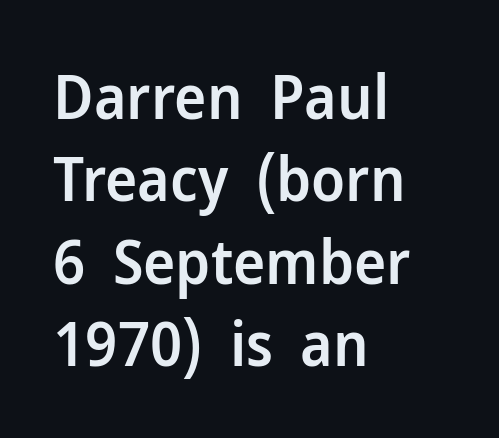
The image shows 61 px semibold sans-serif type, upright; set left-aligned, normal line spacing (1.35x), normal letter spacing, not underlined; low stroke contrast and a medium x-height.
